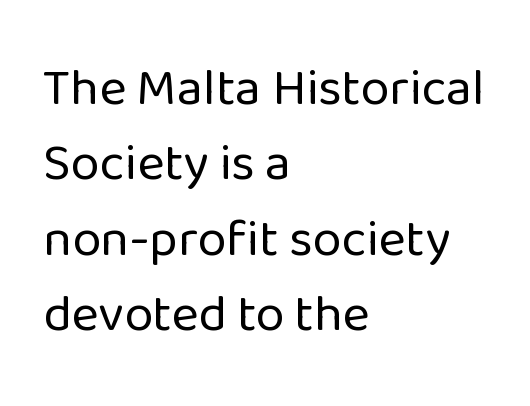
The image shows 52 px regular-weight sans-serif type, upright; set left-aligned, normal line spacing (1.45x), normal letter spacing, not underlined; low stroke contrast and a medium x-height.
